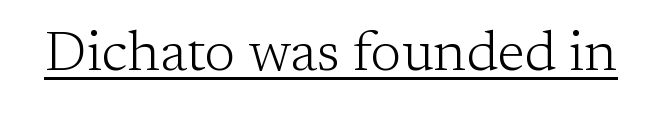
The glyphs in this specimen are seriffed. The words here are underlined. The rendering uses natural spacing where letterforms have individual widths. A typesetter would call this zero additional tracking. Nope, not italic — everything's standing straight.
